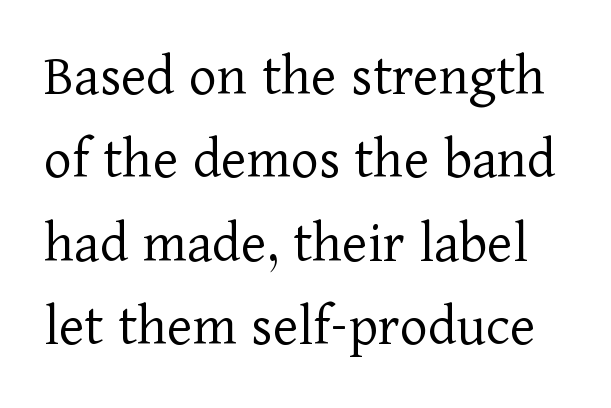
The image shows 60 px light serif type, upright; set normal line spacing (1.39x), normal letter spacing, not underlined; low stroke contrast and a medium x-height.
